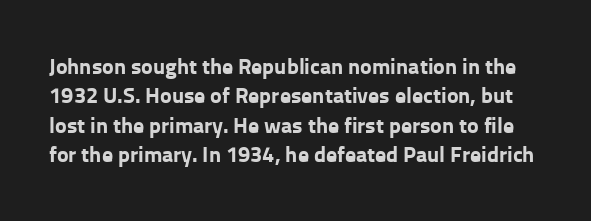
Q: Is the text bold? A: Yes.
Q: Is the text italic (slanted)? A: No, it is upright.
Q: Is the text underlined? A: No.
Q: Is the spacing between letters normal or unusually wide? A: Normal.
Q: Is the spacing between lines tight, normal or loose? A: Normal.
